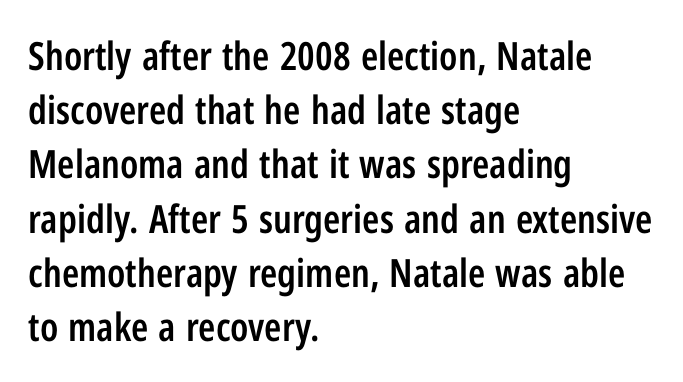
The image shows 39 px semibold, condensed sans-serif type, upright; set left-aligned, normal line spacing (1.39x), normal letter spacing, not underlined; low stroke contrast and a medium x-height.
